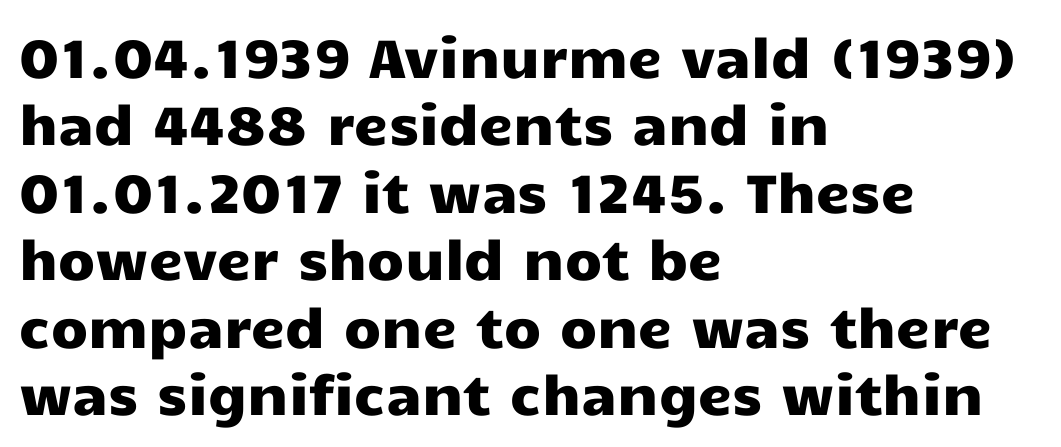
{"serif": "no", "italic": "no", "width": "wide", "stroke_contrast": "low", "x_height": "medium", "monospaced": "no", "underline": "no", "align": "left", "line_spacing": "normal", "line_spacing_ratio": 1.25, "letter_spacing": "normal", "letter_spacing_em": 0.0, "glyph_px": 54}
